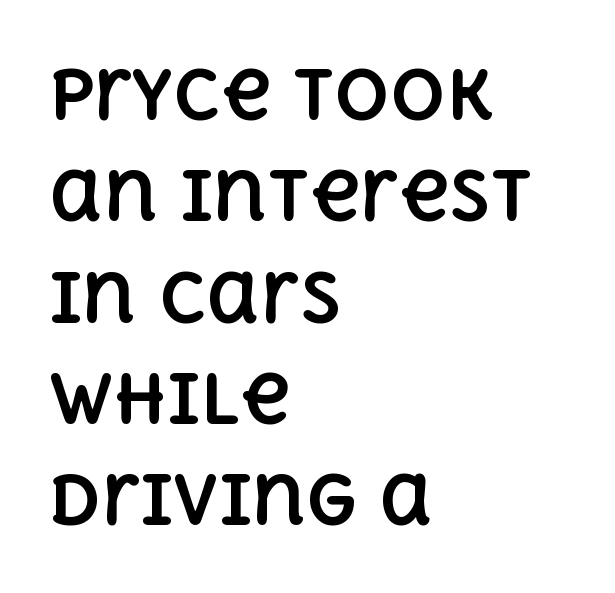
{"italic": "no", "bold": "yes", "weight": "bold", "width": "normal", "x_height": "large", "monospaced": "no", "underline": "no", "align": "left", "line_spacing": "normal", "line_spacing_ratio": 1.49, "letter_spacing": "normal", "letter_spacing_em": 0.0, "glyph_px": 68}
